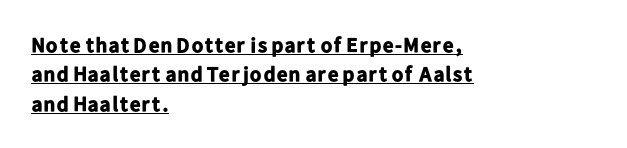
The image shows 21 px bold type, upright; set left-aligned, normal line spacing (1.4x), normal letter spacing, underlined.
